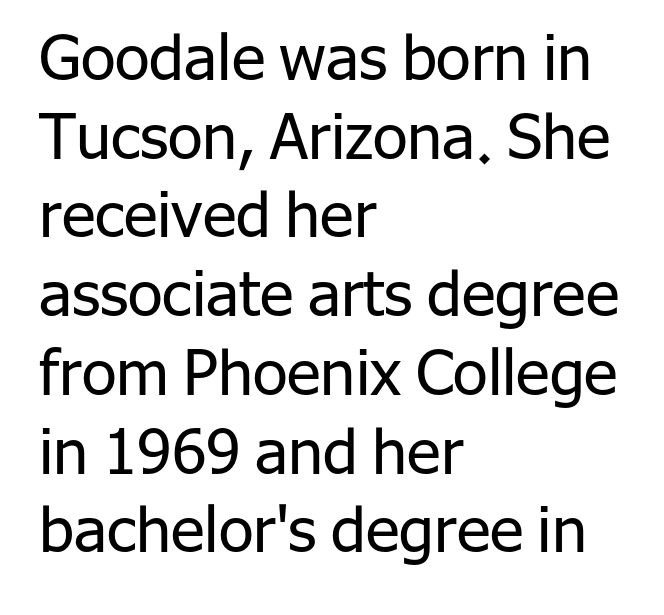
Q: Is the text bold? A: No.
Q: Is the text italic (slanted)? A: No, it is upright.
Q: Is the typeface a serif or a sans-serif typeface? A: Sans-serif.
Q: Is the text underlined? A: No.
Q: How is the paragraph aligned? A: Left-aligned.
Q: Is the spacing between letters normal or unusually wide? A: Normal.
Q: Is the spacing between lines tight, normal or loose? A: Normal.
Q: Width (condensed, normal, or wide)? A: Normal.
Q: Stroke contrast? A: Low.
Q: x-height? A: Medium.
Q: Monospaced? A: No.
